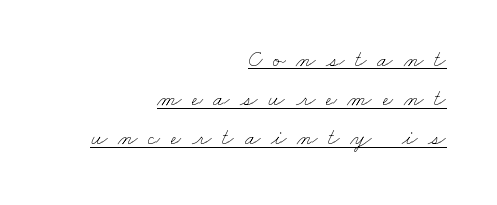
Quick note: interline space is typical. Line ends are locked; line starts wander. Is there an underline? Yes — a line sits under the letters. Spacing between characters has been opened up far beyond the box default.
